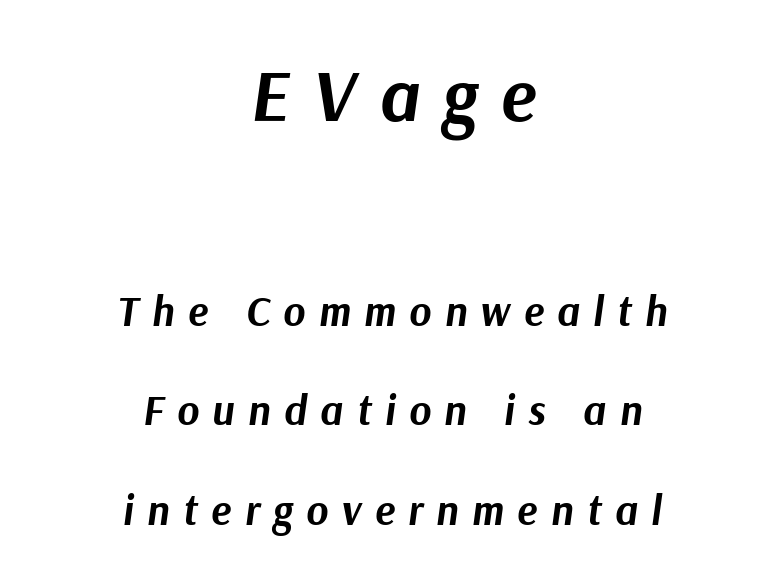
The image shows 74 px bold type, italic (leaning right); set centered, loose line spacing (2.37x), unusually wide letter spacing (+0.32 em), not underlined; the first (top) block is 1.76x larger; medium stroke contrast and a medium x-height.
